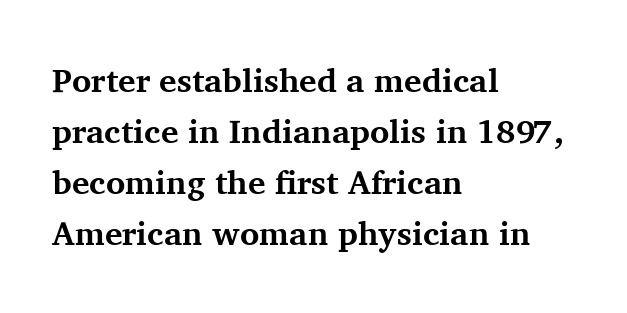
The image shows 33 px bold serif type, upright; set left-aligned, normal line spacing (1.55x), normal letter spacing, not underlined; medium stroke contrast and a medium x-height.
